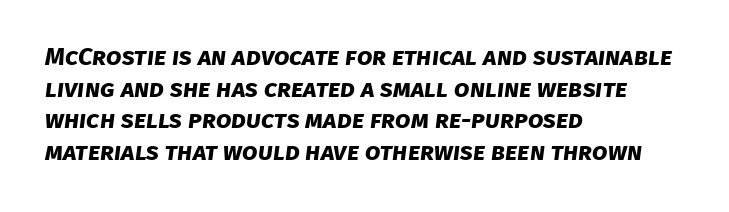
Strong, thick strokes mark this as bold type. Letter spacing: default. Clear beneath every line of the passage. The vertical gap from one line to the next is medium. Where is the straight margin? On the left.
